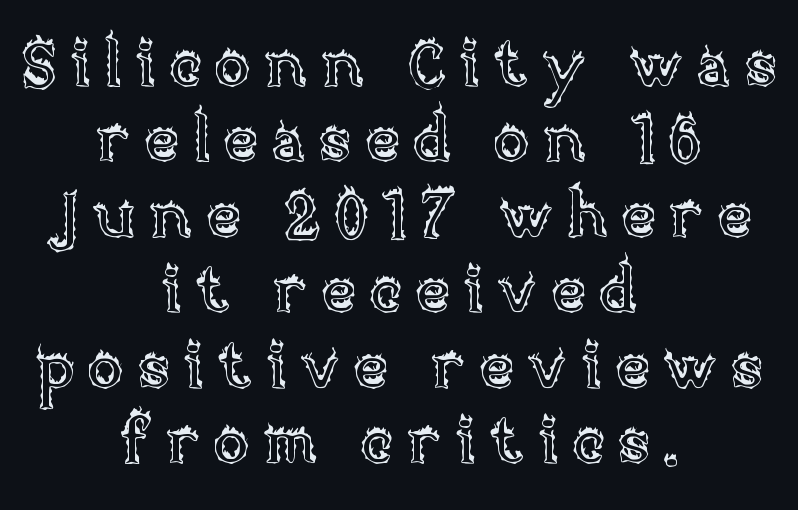
Every character sits straight up, as roman type does. A typesetter would call this heavily tracked-out type. Spacing verdict: proportional, widths tailored to each character. The compositor balanced each line on the midline. The specimen omits any rule beneath the text block's lines.
